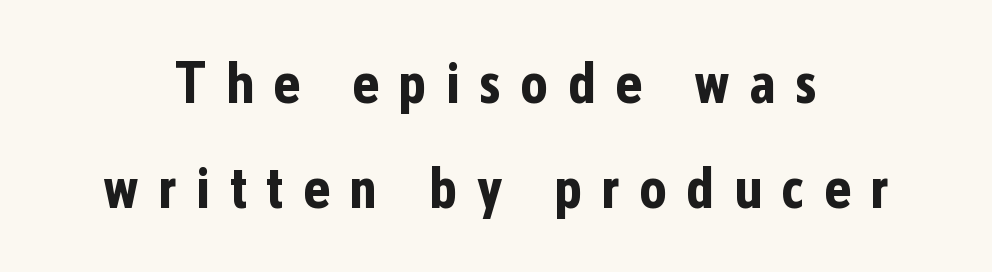
Q: Is the text bold? A: Yes.
Q: Is the text italic (slanted)? A: No, it is upright.
Q: Is the typeface a serif or a sans-serif typeface? A: Sans-serif.
Q: Is the text underlined? A: No.
Q: How is the paragraph aligned? A: Centered.
Q: Is the spacing between letters normal or unusually wide? A: Unusually wide.
Q: Width (condensed, normal, or wide)? A: Condensed.
Q: Stroke contrast? A: Low.
Q: x-height? A: Medium.
Q: Monospaced? A: No.
